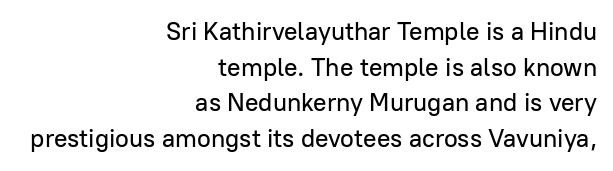
The image shows 25 px text type, upright; set right-aligned, normal line spacing (1.43x), normal letter spacing, not underlined.
